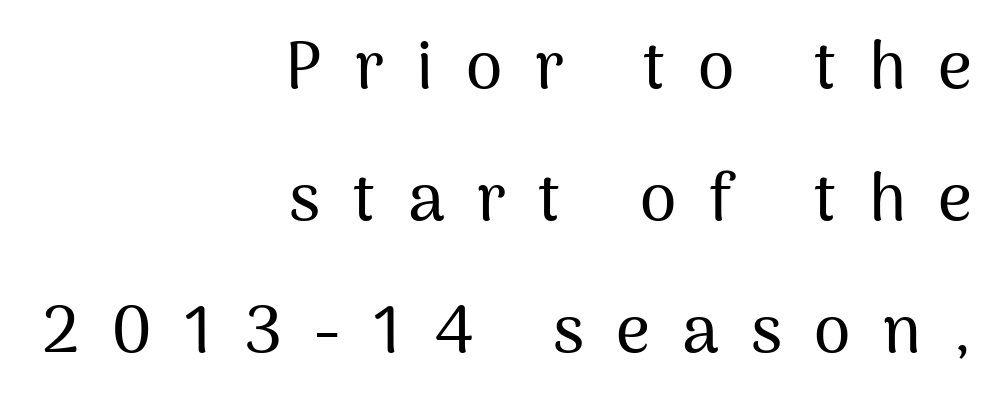
{"serif": "no", "italic": "no", "width": "normal", "stroke_contrast": "medium", "x_height": "medium", "monospaced": "no", "underline": "no", "align": "right", "line_spacing": "loose", "line_spacing_ratio": 2.0, "letter_spacing": "wide", "letter_spacing_em": 0.49, "glyph_px": 66}
